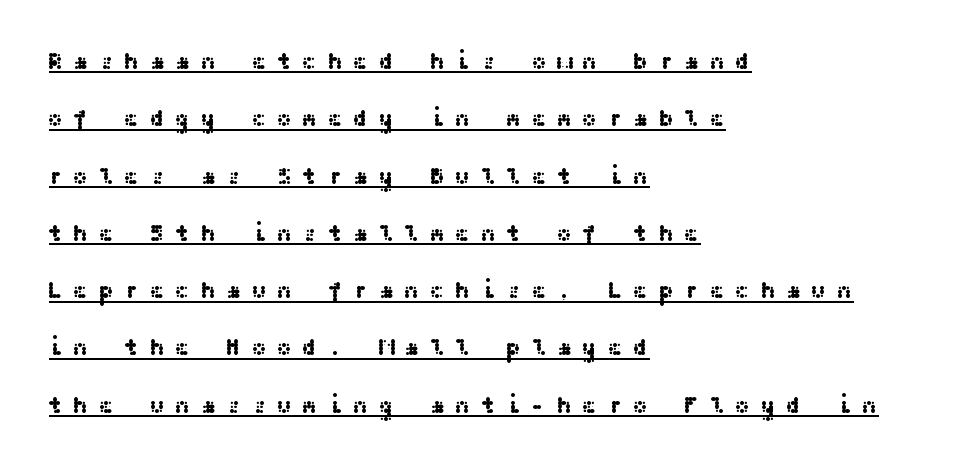
In terms of letterspacing, this is a distinctly airy, spread setting. All the whitespace from short lines collects on the right. The lettering stays uniformly vertical, giving the passage a roman look. The face used here appears with an underline applied. Baseline-to-baseline distance is far greater than the letter height.
